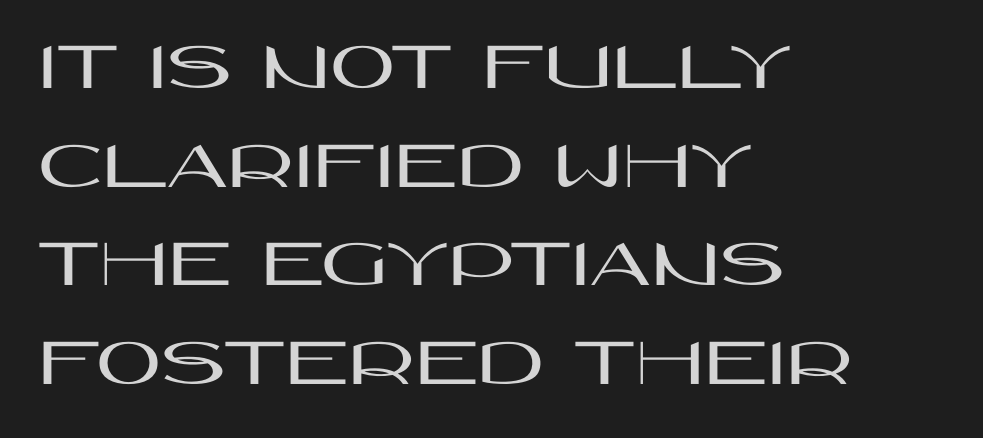
Q: Is the text italic (slanted)? A: No, it is upright.
Q: Is the typeface a serif or a sans-serif typeface? A: Sans-serif.
Q: Is the text underlined? A: No.
Q: How is the paragraph aligned? A: Left-aligned.
Q: Is the spacing between letters normal or unusually wide? A: Normal.
Q: Is the spacing between lines tight, normal or loose? A: Normal.
Q: Width (condensed, normal, or wide)? A: Wide.
Q: Stroke contrast? A: High.
Q: x-height? A: Large.
Q: Monospaced? A: No.
